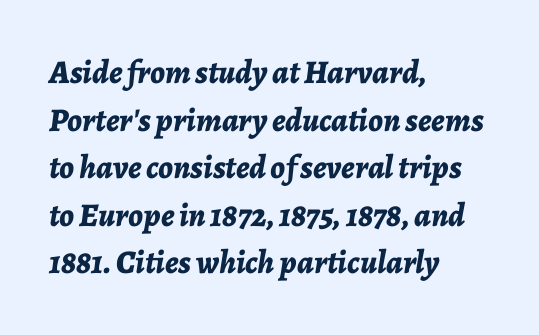
Regular leading. Just letters on the line, the space beneath them empty. The axis of the letterforms is tilted away from vertical. Typographic density is high because the face is bold. The rendering keeps characters at their native spacing.
